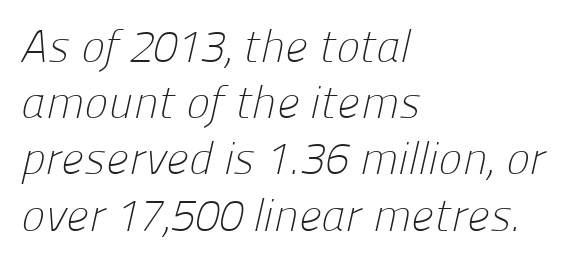
These lines are composed in type without serifs. Glance below the letters and you will spot only blank space. The letters advance in unequal steps, a hallmark of proportional type. Students, note that the glyphs here touch the page at normal intervals. Counters stay open thanks to moderate or lighter strokes. Horizontal bands of white between lines are of average thickness.
